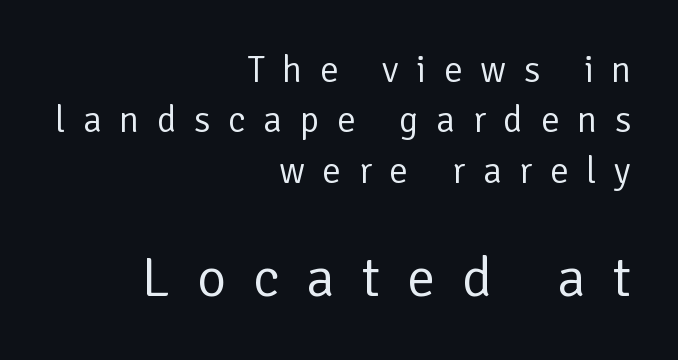
Q: Is the text bold? A: No.
Q: Is the text italic (slanted)? A: No, it is upright.
Q: Is the typeface a serif or a sans-serif typeface? A: Sans-serif.
Q: Is the text underlined? A: No.
Q: How is the paragraph aligned? A: Right-aligned.
Q: Is the spacing between letters normal or unusually wide? A: Unusually wide.
Q: Is the spacing between lines tight, normal or loose? A: Normal.
Q: Which block of text is set in a larger size, the first (top) or the second (bottom)? A: The second (bottom) one.
Q: Width (condensed, normal, or wide)? A: Normal.
Q: Stroke contrast? A: Low.
Q: x-height? A: Medium.
Q: Monospaced? A: No.
